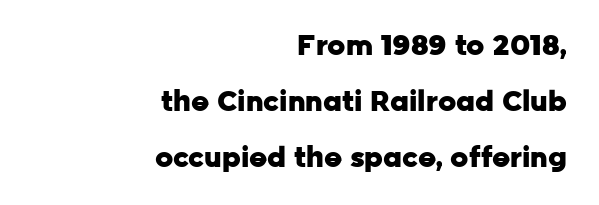
The image shows 28 px heavy sans-serif type, upright; set right-aligned, loose line spacing (2.0x), normal letter spacing, not underlined; low stroke contrast and a medium x-height.
